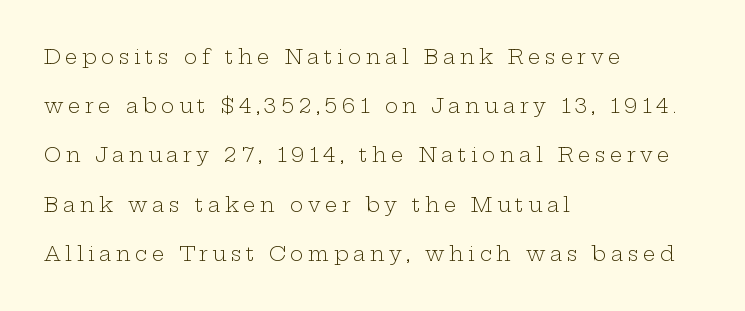
The typesetting does not lean heavy: it is not bold. The rendering anchors every line to the left-hand side. Between one letter and the next there's a generous, obvious gap. The strip under each line holds only bare page. Widely set lines give the paragraph a tall, airy silhouette.
